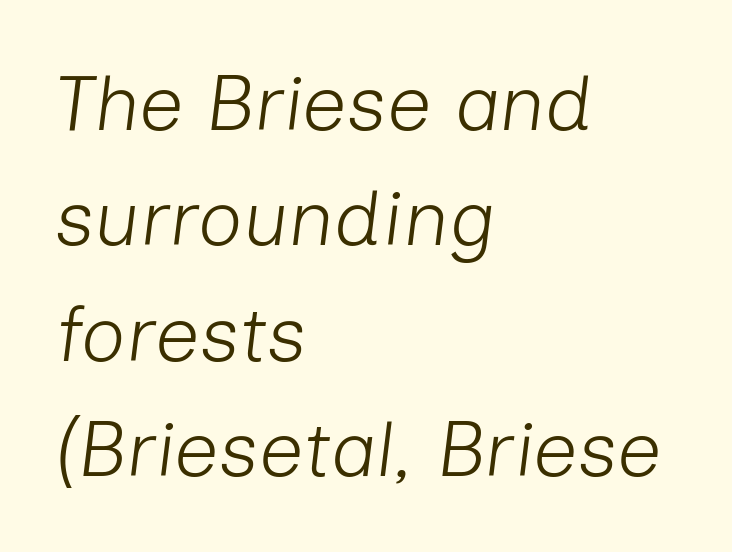
Looks like regular typesetting: each glyph gets only the width it needs. Line starts are locked; line ends wander. What's the leading like? Ordinary, nothing unusual. The face used here is rendered with its standard letterfit.
